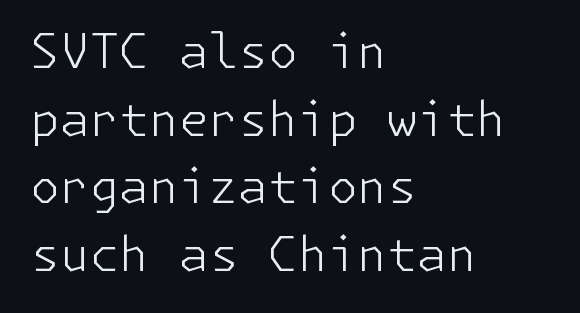
{"serif": "no", "italic": "no", "bold": "no", "weight": "light", "width": "normal", "stroke_contrast": "low", "x_height": "medium", "underline": "no", "align": "left", "line_spacing": "normal", "line_spacing_ratio": 1.41, "letter_spacing": "normal", "letter_spacing_em": 0.0, "glyph_px": 48}
